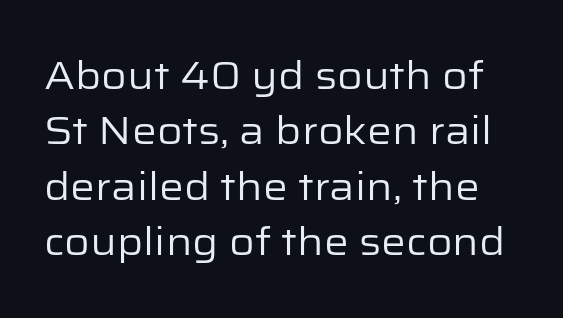
The image shows 39 px regular-weight sans-serif type, upright; set normal line spacing (1.42x), normal letter spacing, not underlined; low stroke contrast and a medium x-height.
